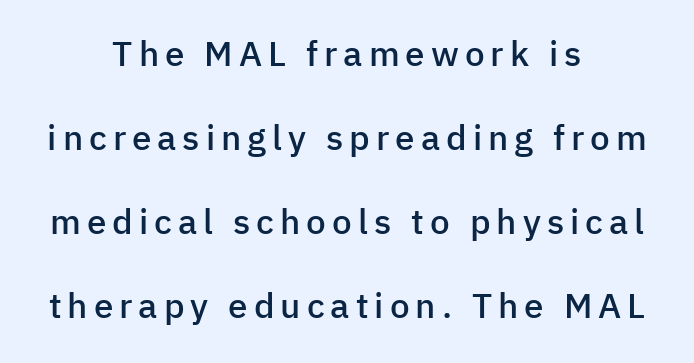
Horizontally, the lines are justified to the midpoint only. The face used here is a sans, in the tradition of grotesques and geometrics. A somewhat darkened texture: the type is semibold rather than bold. Nope, not italic — everything's standing straight.
